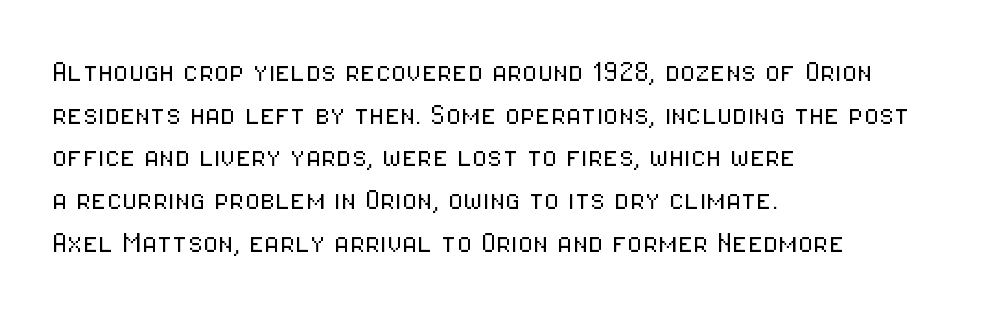
Q: Is the text bold? A: No.
Q: Is the text italic (slanted)? A: No, it is upright.
Q: Is the typeface a serif or a sans-serif typeface? A: Sans-serif.
Q: Is the text underlined? A: No.
Q: How is the paragraph aligned? A: Left-aligned.
Q: Is the spacing between letters normal or unusually wide? A: Normal.
Q: Width (condensed, normal, or wide)? A: Condensed.
Q: Stroke contrast? A: Low.
Q: x-height? A: Medium.
Q: Monospaced? A: No.
